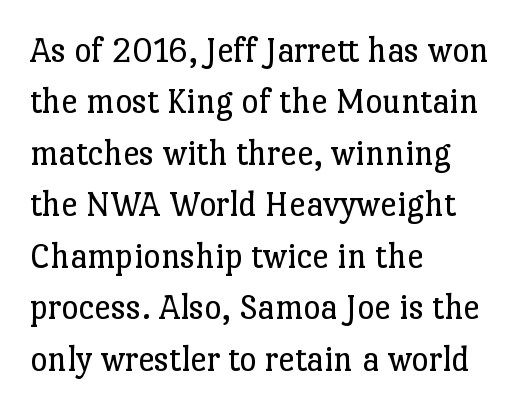
{"serif": "yes", "italic": "no", "bold": "no", "weight": "regular", "width": "normal", "stroke_contrast": "low", "x_height": "medium", "monospaced": "no", "underline": "no", "align": "left", "line_spacing": "normal", "line_spacing_ratio": 1.39, "letter_spacing": "normal", "letter_spacing_em": 0.0, "glyph_px": 37}
